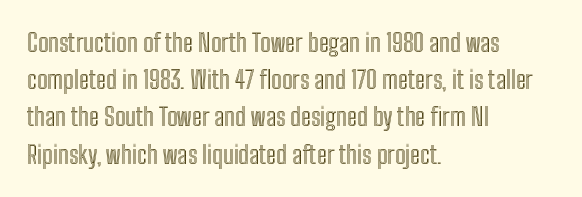
Designer's note — italics off, roman on. Compared with typical paragraphs, the rows here are spaced about the same. No word sits above an underline. Left-aligned paragraph, ragged on the right. This sample uses plain, unmodified letter spacing.
